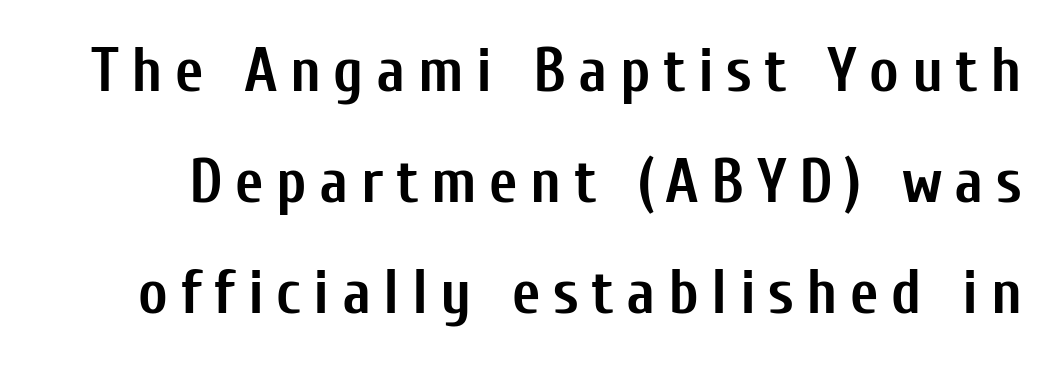
The image shows 62 px semibold, condensed sans-serif type, upright; set line spacing 1.79x, unusually wide letter spacing (+0.2 em), not underlined; low stroke contrast and a medium x-height.
